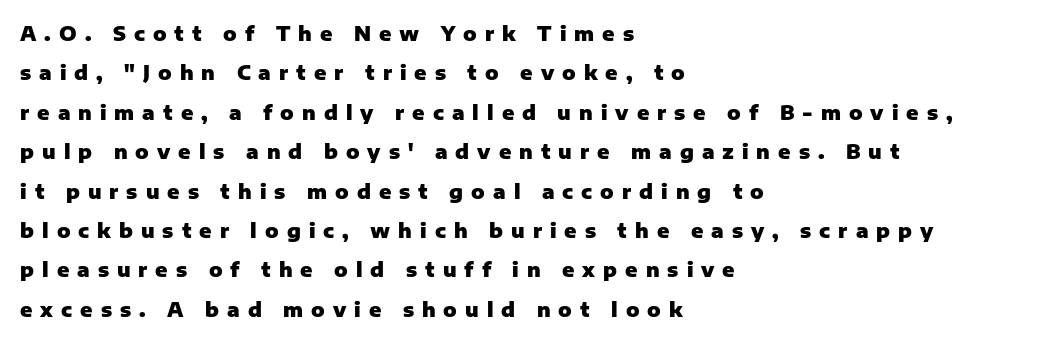
The image shows 20 px bold type, upright; set left-aligned, loose line spacing (1.97x), unusually wide letter spacing (+0.4 em), not underlined.
